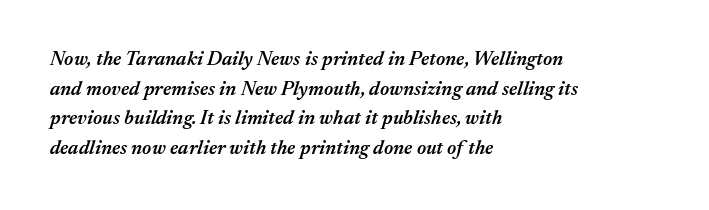
{"italic": "yes", "lean": "right", "slant_degrees": 17, "bold": "semi", "underline": "no", "align": "left", "line_spacing": "normal", "line_spacing_ratio": 1.48, "letter_spacing": "normal", "letter_spacing_em": 0.0, "glyph_px": 20}
